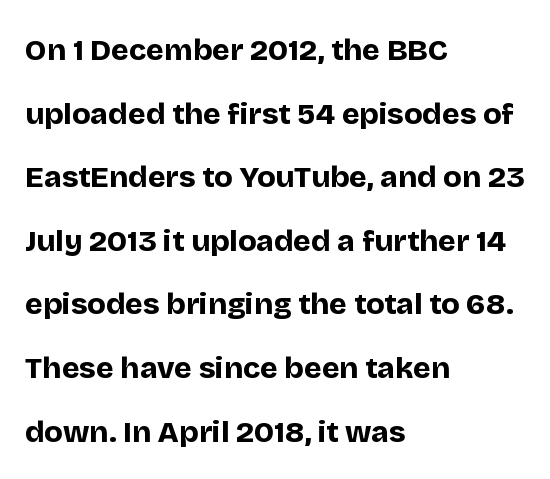
The image shows 30 px bold sans-serif type, upright; set left-aligned, loose line spacing (2.12x), normal letter spacing, not underlined; low stroke contrast and a large x-height.
